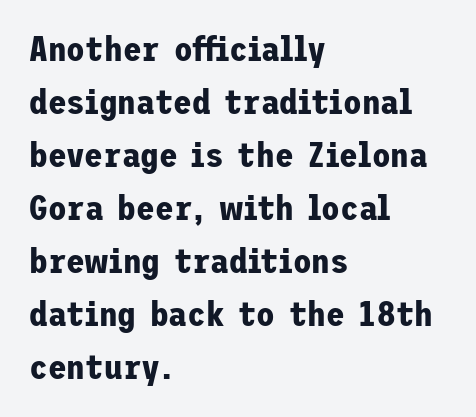
The image shows 34 px bold sans-serif type, upright; set left-aligned, normal line spacing (1.56x), normal letter spacing, not underlined; low stroke contrast and a medium x-height.
